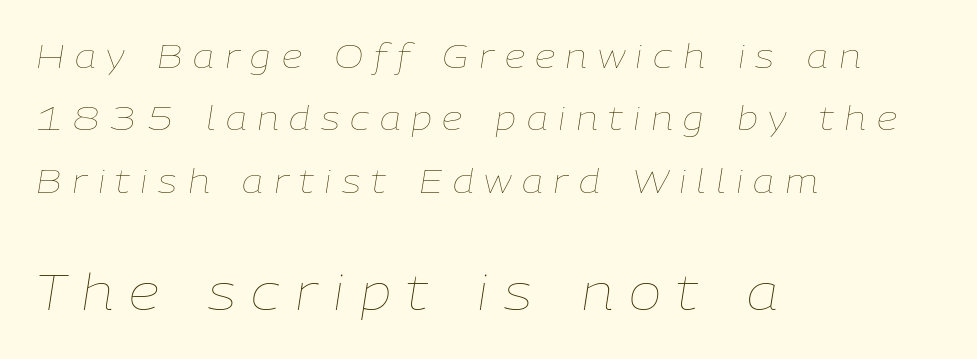
Q: Is the text bold? A: No.
Q: Is the text italic (slanted)? A: Yes, it leans right by about 9 degrees.
Q: Is the text underlined? A: No.
Q: How is the paragraph aligned? A: Left-aligned.
Q: Is the spacing between letters normal or unusually wide? A: Unusually wide.
Q: Which block of text is set in a larger size, the first (top) or the second (bottom)? A: The second (bottom) one.
Q: Width (condensed, normal, or wide)? A: Normal.
Q: Stroke contrast? A: Low.
Q: x-height? A: Medium.
Q: Monospaced? A: No.
